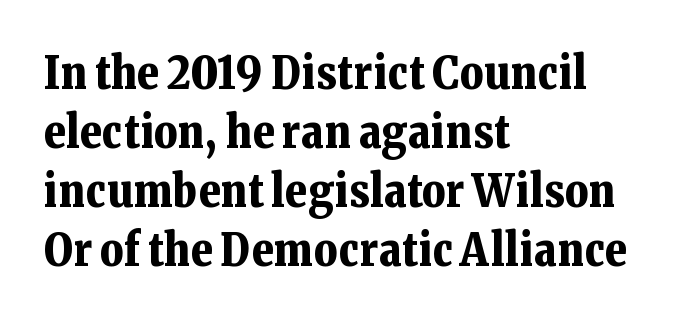
Q: Is the text bold? A: Yes.
Q: Is the text italic (slanted)? A: No, it is upright.
Q: Is the typeface a serif or a sans-serif typeface? A: Serif.
Q: Is the text underlined? A: No.
Q: How is the paragraph aligned? A: Left-aligned.
Q: Is the spacing between letters normal or unusually wide? A: Normal.
Q: Is the spacing between lines tight, normal or loose? A: Normal.
Q: Width (condensed, normal, or wide)? A: Normal.
Q: Stroke contrast? A: Low.
Q: x-height? A: Medium.
Q: Monospaced? A: No.
